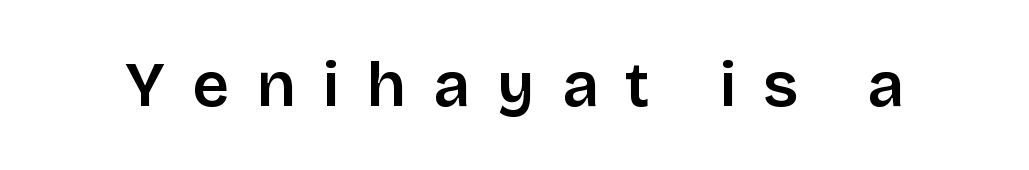
What weight is shown? A semibold, between regular and bold. Posture: vertical. Type without underlining. This rendering widens character spacing well past its baseline value. Looks like regular typesetting: each glyph gets only the width it needs. What kind of face is this? One without serifs — a sans.
